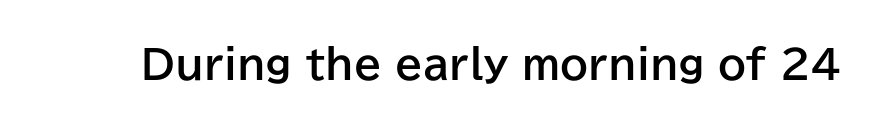
{"serif": "no", "italic": "no", "bold": "yes", "weight": "bold", "width": "normal", "stroke_contrast": "low", "x_height": "medium", "monospaced": "no", "underline": "no", "letter_spacing": "normal", "letter_spacing_em": 0.0, "glyph_px": 40}
